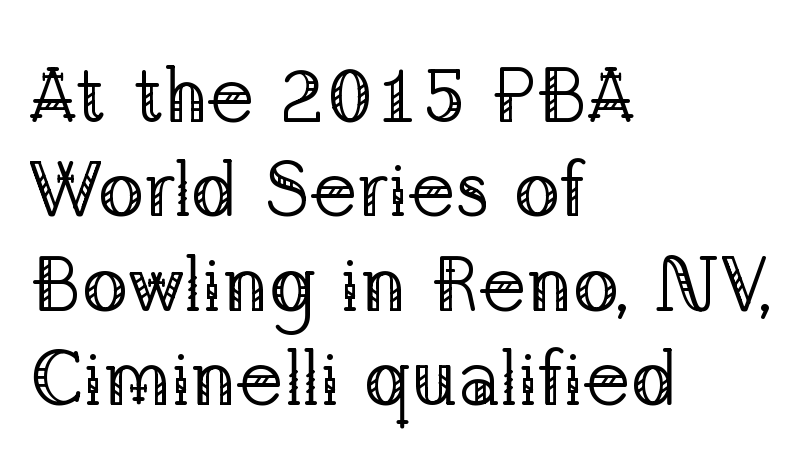
Quick note: not italic, upright. The typesetting does not lean heavy: it is not bold. Each word holds together tightly as a unit, with standard inter-letter gaps. A bare baseline throughout the passage.
